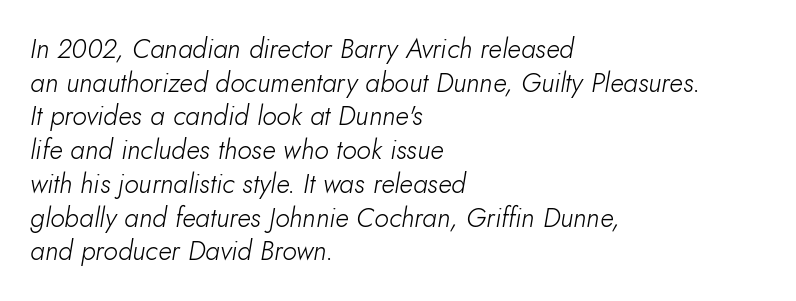
The image shows 27 px text type, italic (leaning right); set left-aligned, normal line spacing (1.25x), normal letter spacing, not underlined.
